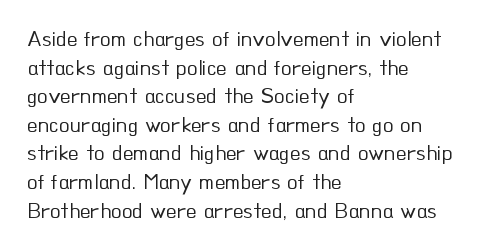
Check the space under the baseline: it is left empty. Characters follow at the spacing the type designer built in. These glyphs show unthickened strokes, regular width or finer. This is the regular roman posture of the typeface. A typesetter would call this leading conventional body-copy spacing. The compositor pushed each line to the left boundary.
